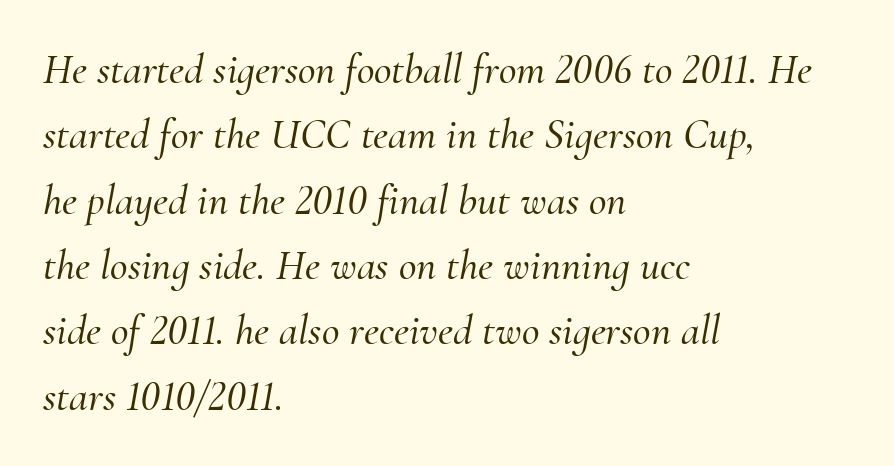
{"serif": "yes", "italic": "yes", "lean": "right", "slant_degrees": 10, "width": "normal", "stroke_contrast": "medium", "x_height": "small", "monospaced": "no", "underline": "no", "align": "left", "line_spacing": "normal", "line_spacing_ratio": 1.52, "letter_spacing": "normal", "letter_spacing_em": 0.0, "glyph_px": 43}
